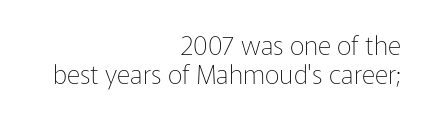
The image shows 26 px text type, upright; set right-aligned, tight line spacing (1.13x), normal letter spacing, not underlined.
